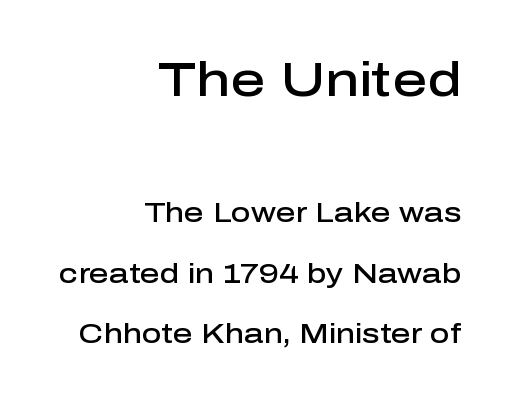
Q: Is the text bold? A: Semi-bold.
Q: Is the text italic (slanted)? A: No, it is upright.
Q: Is the typeface a serif or a sans-serif typeface? A: Sans-serif.
Q: Is the text underlined? A: No.
Q: How is the paragraph aligned? A: Right-aligned.
Q: Is the spacing between letters normal or unusually wide? A: Normal.
Q: Is the spacing between lines tight, normal or loose? A: Loose.
Q: Which block of text is set in a larger size, the first (top) or the second (bottom)? A: The first (top) one.
Q: Width (condensed, normal, or wide)? A: Normal.
Q: Stroke contrast? A: Low.
Q: x-height? A: Medium.
Q: Monospaced? A: No.
